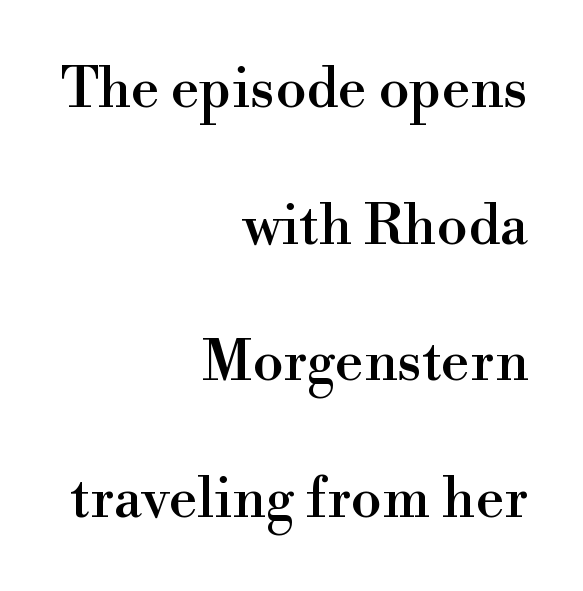
Q: Is the text italic (slanted)? A: No, it is upright.
Q: Is the typeface a serif or a sans-serif typeface? A: Serif.
Q: Is the text underlined? A: No.
Q: How is the paragraph aligned? A: Right-aligned.
Q: Is the spacing between letters normal or unusually wide? A: Normal.
Q: Is the spacing between lines tight, normal or loose? A: Loose.
Q: Width (condensed, normal, or wide)? A: Normal.
Q: x-height? A: Small.
Q: Monospaced? A: No.
